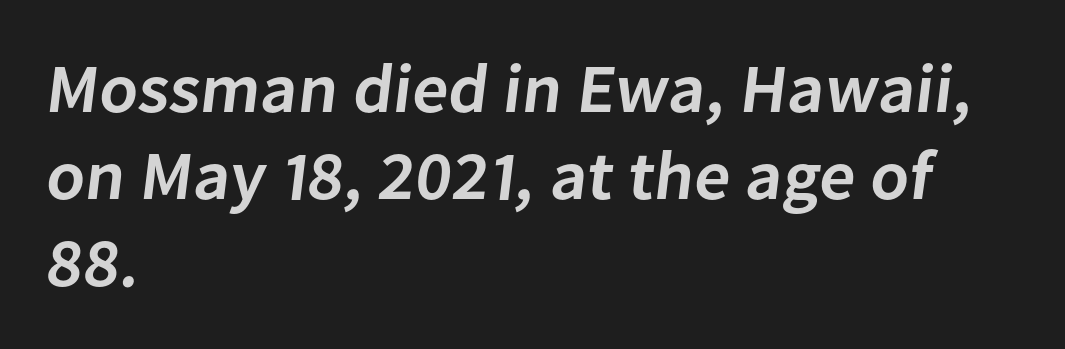
The image shows 69 px semibold sans-serif type; set left-aligned, normal line spacing (1.26x), normal letter spacing, not underlined; low stroke contrast and a medium x-height.
